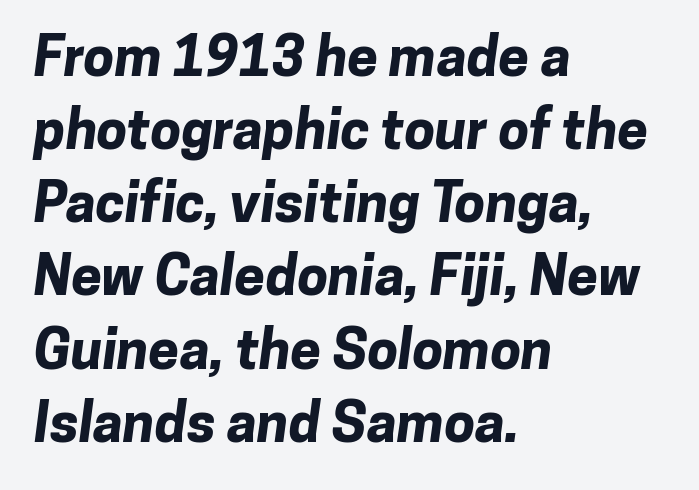
{"serif": "no", "bold": "yes", "weight": "bold", "width": "normal", "stroke_contrast": "low", "x_height": "medium", "monospaced": "no", "underline": "no", "align": "left", "line_spacing": "normal", "line_spacing_ratio": 1.33, "letter_spacing": "normal", "letter_spacing_em": 0.0, "glyph_px": 55}
